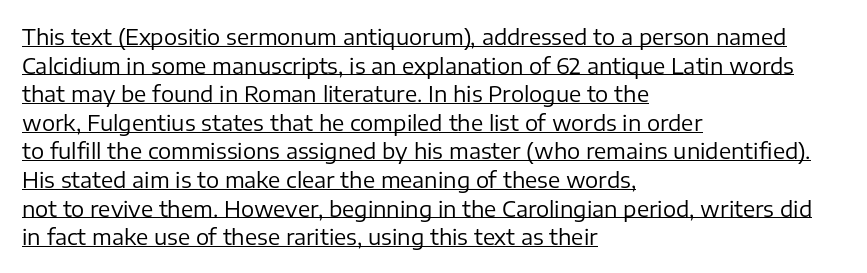
{"italic": "no", "bold": "no", "underline": "yes", "align": "left", "line_spacing": "normal", "line_spacing_ratio": 1.3, "letter_spacing": "normal", "letter_spacing_em": 0.0, "glyph_px": 22}
